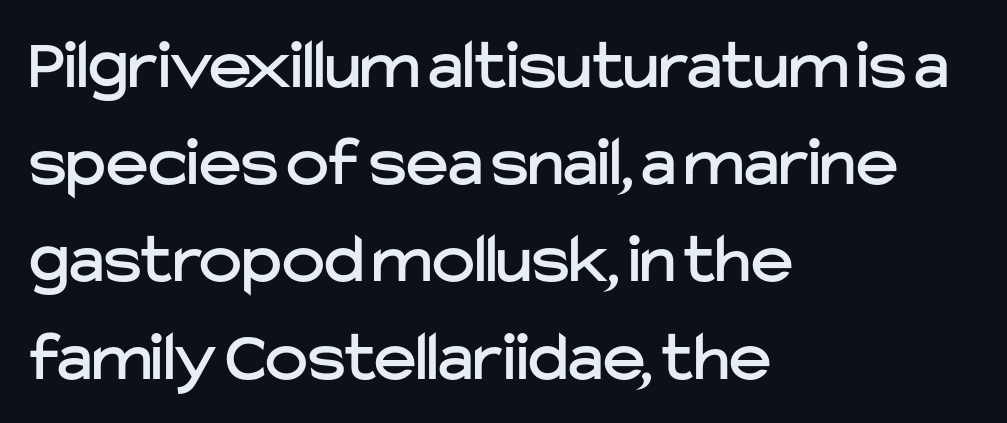
The image shows 72 px sans-serif type, upright; set left-aligned, normal line spacing (1.35x), normal letter spacing, not underlined; low stroke contrast and a medium x-height.
